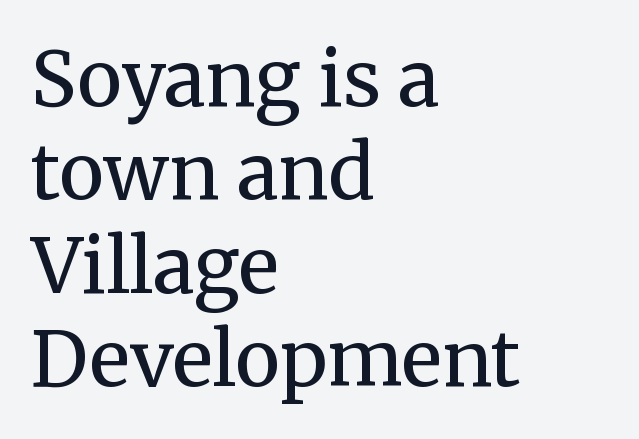
The image shows 76 px regular-weight serif type, upright; set left-aligned, line spacing 1.23x, normal letter spacing, not underlined; medium stroke contrast and a medium x-height.
